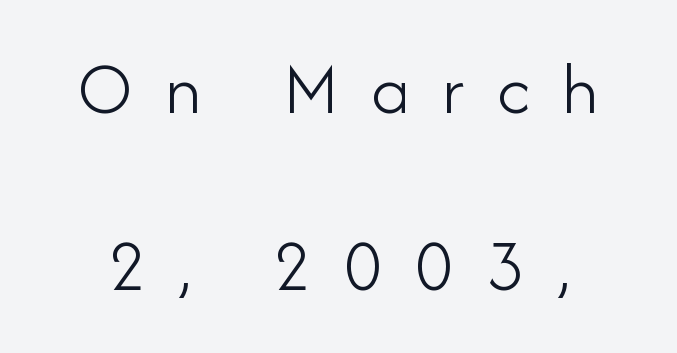
{"serif": "no", "italic": "no", "bold": "no", "weight": "light", "width": "normal", "stroke_contrast": "low", "x_height": "small", "monospaced": "no", "underline": "no", "line_spacing": "loose", "line_spacing_ratio": 2.36, "letter_spacing": "wide", "letter_spacing_em": 0.43, "glyph_px": 75}
